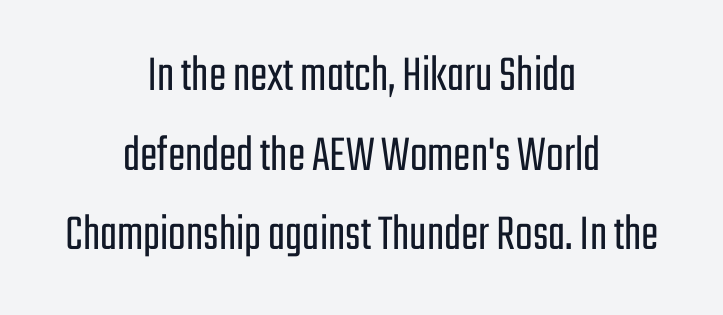
The image shows 52 px light, condensed sans-serif type, upright; set centered, normal line spacing (1.53x), normal letter spacing, not underlined; low stroke contrast and a medium x-height.
